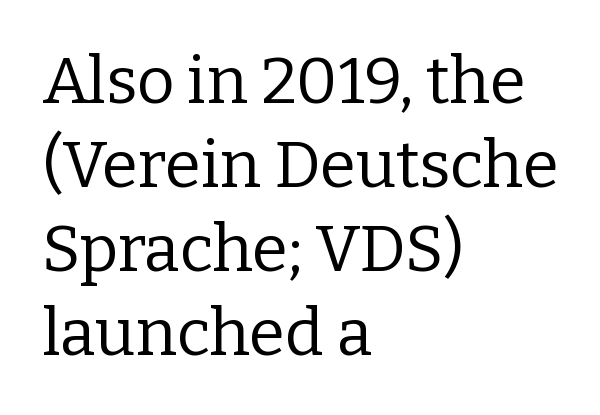
The image shows 65 px regular-weight serif type, upright; set left-aligned, normal line spacing (1.29x), normal letter spacing, not underlined; low stroke contrast and a medium x-height.
